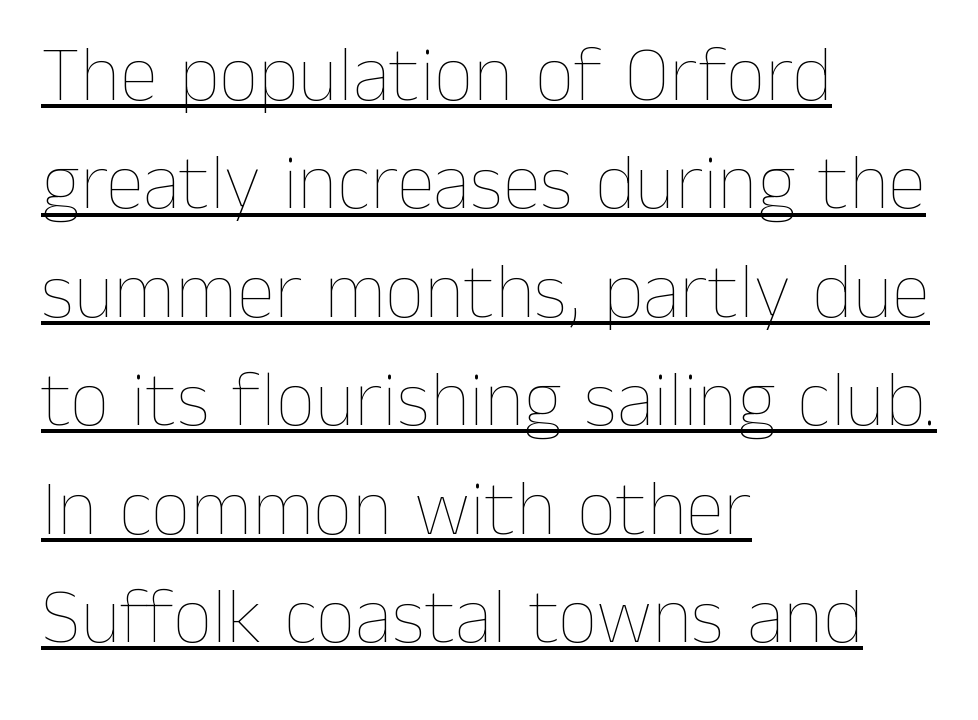
The image shows 78 px thin type, upright; set left-aligned, normal line spacing (1.39x), normal letter spacing, underlined; low stroke contrast and a medium x-height.
